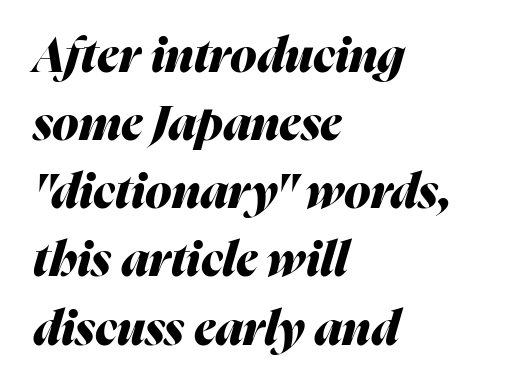
{"italic": "yes", "lean": "right", "slant_degrees": 16, "bold": "yes", "weight": "heavy", "width": "normal", "stroke_contrast": "medium", "x_height": "medium", "monospaced": "no", "underline": "no", "align": "left", "line_spacing": "normal", "line_spacing_ratio": 1.42, "letter_spacing": "normal", "letter_spacing_em": 0.0, "glyph_px": 48}
